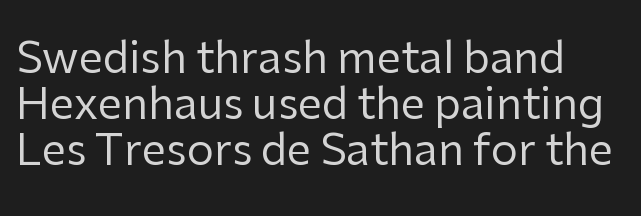
The image shows 43 px regular-weight sans-serif type, upright; set tight line spacing (1.07x), normal letter spacing, not underlined; low stroke contrast and a medium x-height.
